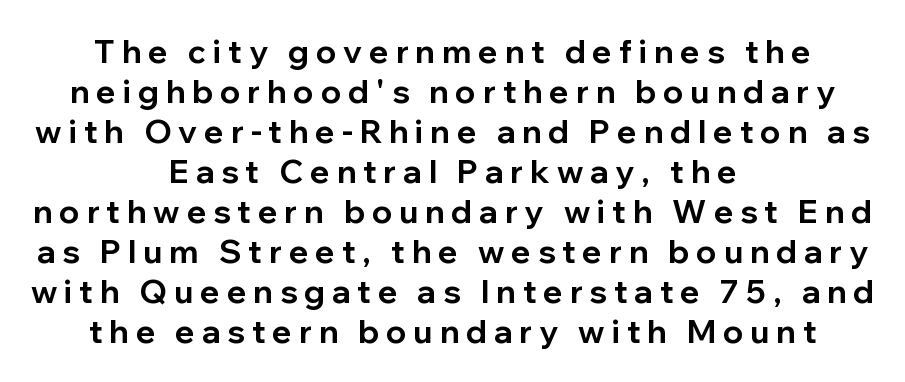
Q: Is the text bold? A: Yes.
Q: Is the text italic (slanted)? A: No, it is upright.
Q: Is the typeface a serif or a sans-serif typeface? A: Sans-serif.
Q: Is the text underlined? A: No.
Q: How is the paragraph aligned? A: Centered.
Q: Is the spacing between letters normal or unusually wide? A: Unusually wide.
Q: Is the spacing between lines tight, normal or loose? A: Normal.
Q: Width (condensed, normal, or wide)? A: Normal.
Q: Stroke contrast? A: Low.
Q: x-height? A: Medium.
Q: Monospaced? A: No.
